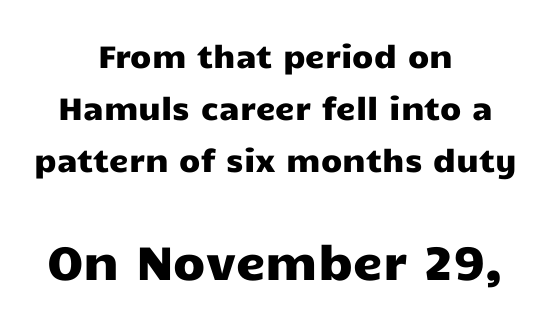
Q: Is the text italic (slanted)? A: No, it is upright.
Q: Is the typeface a serif or a sans-serif typeface? A: Sans-serif.
Q: Is the text underlined? A: No.
Q: How is the paragraph aligned? A: Centered.
Q: Is the spacing between letters normal or unusually wide? A: Normal.
Q: Is the spacing between lines tight, normal or loose? A: Normal.
Q: Which block of text is set in a larger size, the first (top) or the second (bottom)? A: The second (bottom) one.
Q: Width (condensed, normal, or wide)? A: Wide.
Q: Stroke contrast? A: Low.
Q: x-height? A: Medium.
Q: Monospaced? A: No.
